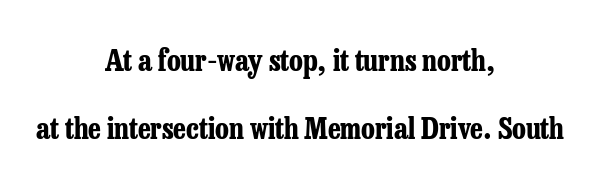
Regarding serifs, this sample has them. Just letters on the line, the space beneath them empty. This block would shrink considerably if given ordinary leading; it's expanded now. Bold? Absolutely — the strokes are thick and heavy. The rendering uses natural spacing where letterforms have individual widths. Spacing between characters is what you'd get straight out of the box.
